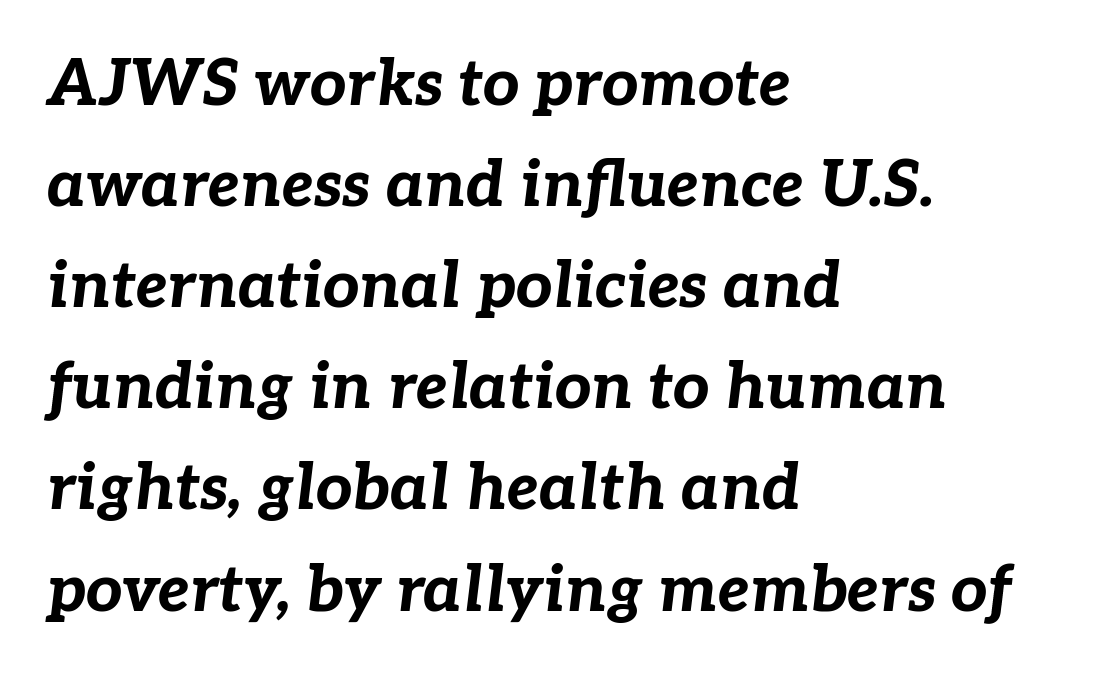
Q: Is the text bold? A: Yes.
Q: Is the text italic (slanted)? A: Yes, it leans right by about 7 degrees.
Q: Is the text underlined? A: No.
Q: How is the paragraph aligned? A: Left-aligned.
Q: Is the spacing between letters normal or unusually wide? A: Normal.
Q: Is the spacing between lines tight, normal or loose? A: Normal.
Q: Width (condensed, normal, or wide)? A: Normal.
Q: Stroke contrast? A: Low.
Q: x-height? A: Medium.
Q: Monospaced? A: No.
